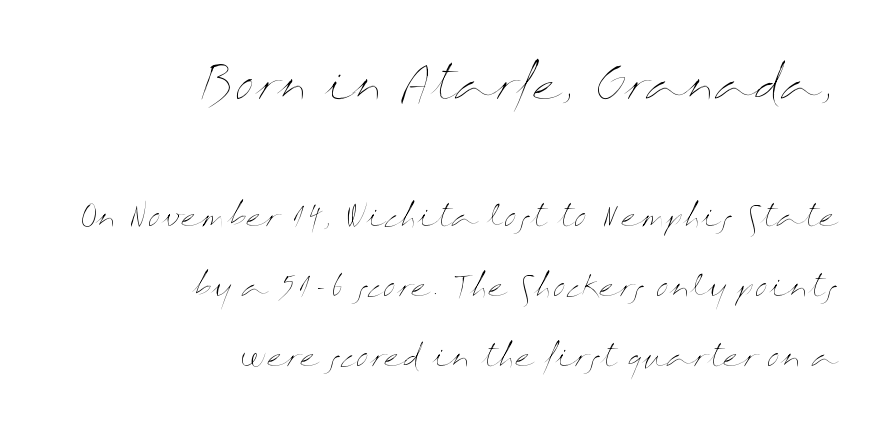
Every row of glyphs terminates at an identical x-position on the right. Only glyphs here, with clear space below each row. The font is comparable to plain body text, perhaps lighter.
